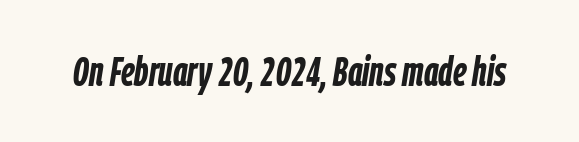
The horizontal fit of the characters is conventional and even. The passage shown is typed in a proportional face where columns would drift. This is heavy type, rendered in bold. Notice how the stems are inclined rather than vertical — that's the hallmark of italics. Lines of text with bare space underneath.
